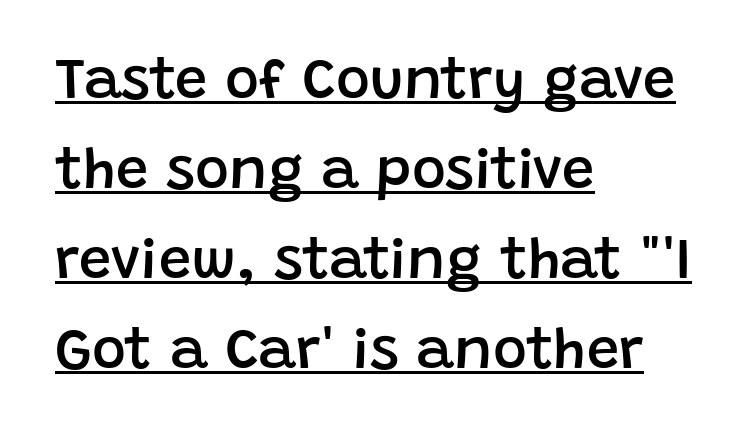
The image shows 58 px semibold sans-serif type, upright; set left-aligned, normal line spacing (1.55x), normal letter spacing, underlined; low stroke contrast and a large x-height.
